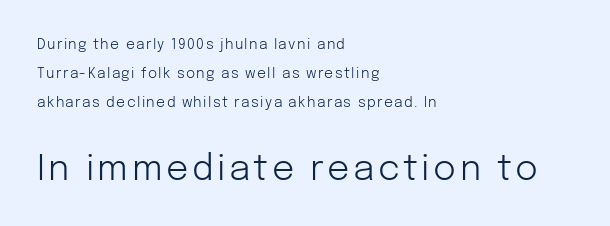
Weight: not bold — regular or lighter. The axis of the letterforms is exactly vertical. Font category for this specimen: sans-serif. Nobody drew a line under any word here.
